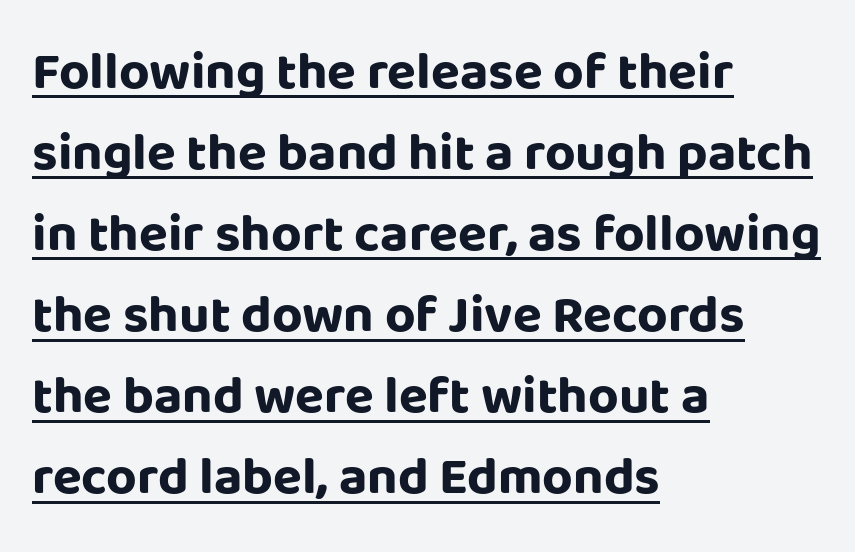
Q: Is the text bold? A: Yes.
Q: Is the text italic (slanted)? A: No, it is upright.
Q: Is the typeface a serif or a sans-serif typeface? A: Sans-serif.
Q: Is the text underlined? A: Yes.
Q: How is the paragraph aligned? A: Left-aligned.
Q: Is the spacing between letters normal or unusually wide? A: Normal.
Q: Is the spacing between lines tight, normal or loose? A: Normal.
Q: Width (condensed, normal, or wide)? A: Normal.
Q: Stroke contrast? A: Low.
Q: x-height? A: Large.
Q: Monospaced? A: No.
